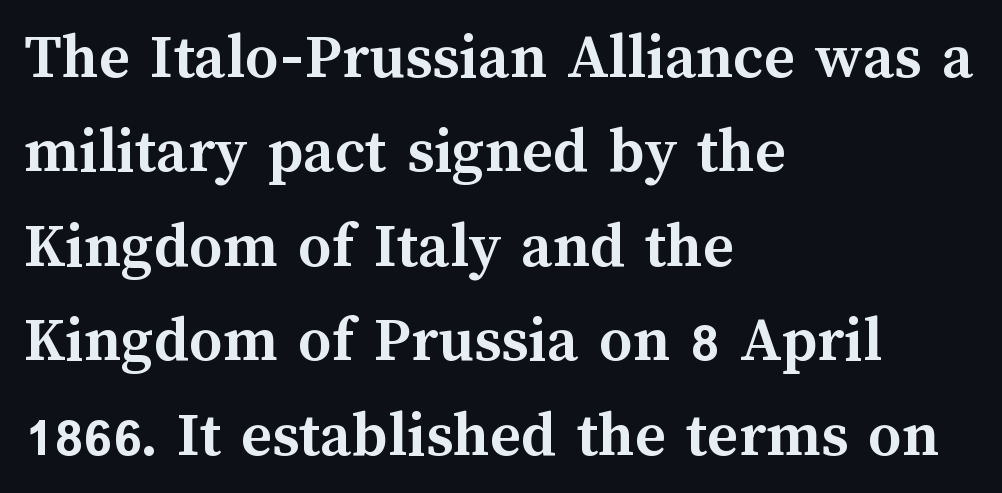
{"italic": "no", "bold": "yes", "weight": "semibold", "width": "normal", "stroke_contrast": "medium", "x_height": "medium", "monospaced": "no", "underline": "no", "align": "left", "line_spacing": "normal", "line_spacing_ratio": 1.43, "letter_spacing": "normal", "letter_spacing_em": 0.0, "glyph_px": 66}
